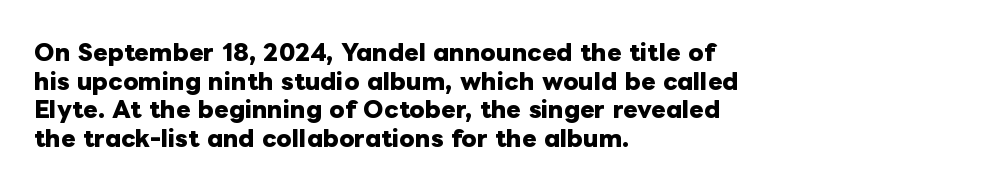
Teacher's note: observe the even left margin — that is flush-left alignment. You can tell it's not italic because the verticals are truly vertical. Words float on clear page, feet unadorned. The letterforms sit shoulder to shoulder at normal distance.
